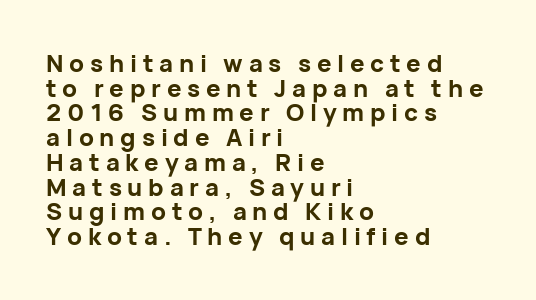
{"italic": "no", "bold": "yes", "underline": "no", "align": "left", "line_spacing": "tight", "line_spacing_ratio": 1.03, "letter_spacing": "wide", "letter_spacing_em": 0.24, "glyph_px": 24}
